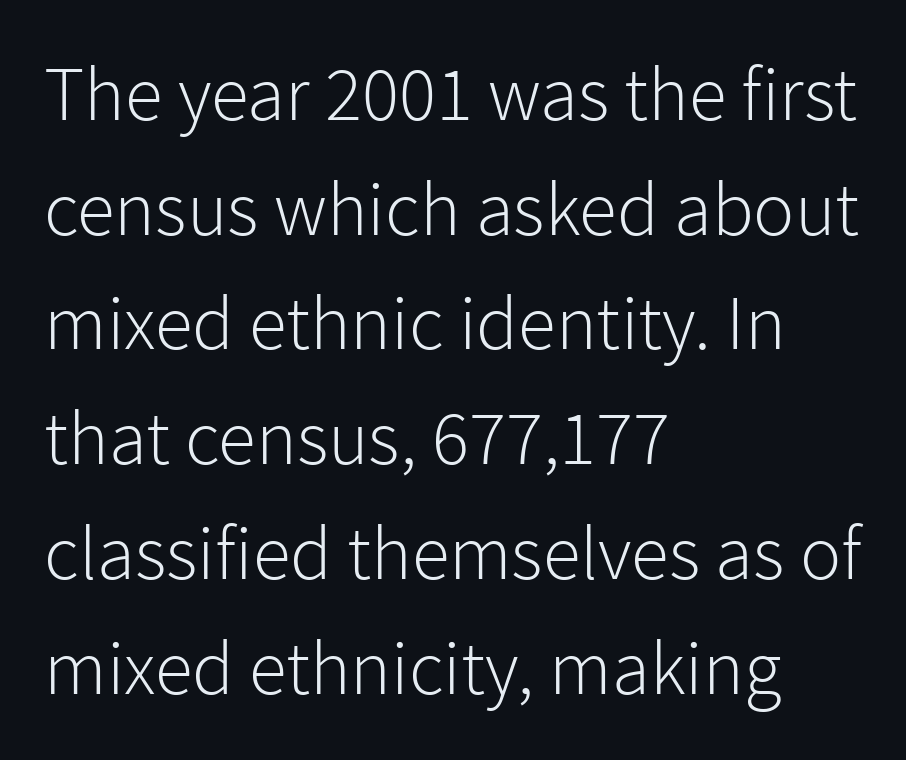
Q: Is the text bold? A: No.
Q: Is the text italic (slanted)? A: No, it is upright.
Q: Is the typeface a serif or a sans-serif typeface? A: Sans-serif.
Q: Is the text underlined? A: No.
Q: How is the paragraph aligned? A: Left-aligned.
Q: Is the spacing between letters normal or unusually wide? A: Normal.
Q: Is the spacing between lines tight, normal or loose? A: Normal.
Q: Width (condensed, normal, or wide)? A: Normal.
Q: Stroke contrast? A: Low.
Q: x-height? A: Medium.
Q: Monospaced? A: No.
